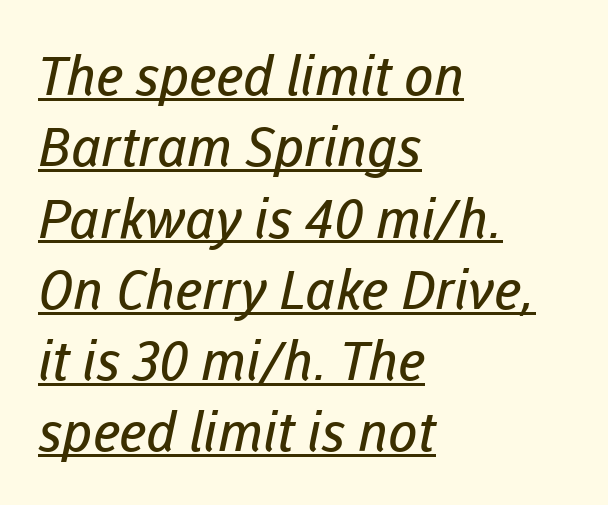
The tracking reads as untouched default to a designer's eye. Whoever set this chose a conventional vertical rhythm. Each stroke keeps to a modest, everyday thickness or less. Each line starts at the same left margin while the right side varies.
